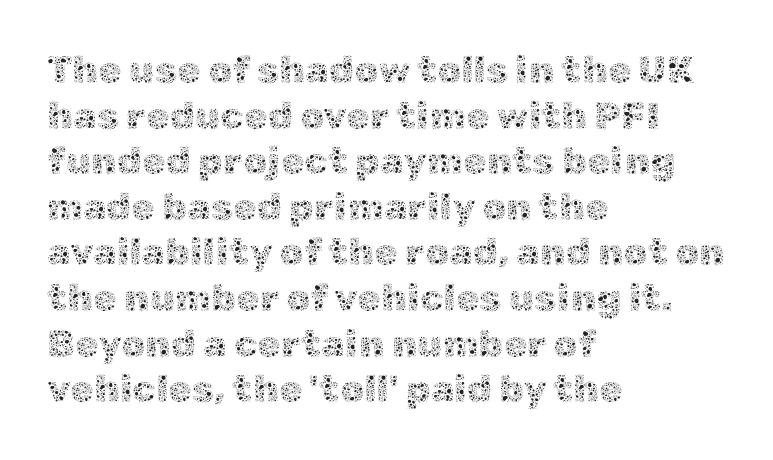
Q: Is the text bold? A: No.
Q: Is the text italic (slanted)? A: No, it is upright.
Q: Is the text underlined? A: No.
Q: How is the paragraph aligned? A: Left-aligned.
Q: Is the spacing between letters normal or unusually wide? A: Normal.
Q: Width (condensed, normal, or wide)? A: Normal.
Q: x-height? A: Medium.
Q: Monospaced? A: No.
